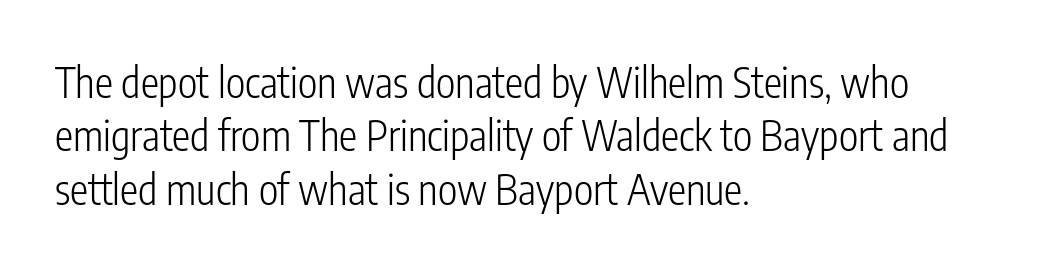
Q: Is the text bold? A: No.
Q: Is the text italic (slanted)? A: No, it is upright.
Q: Is the typeface a serif or a sans-serif typeface? A: Sans-serif.
Q: Is the text underlined? A: No.
Q: How is the paragraph aligned? A: Left-aligned.
Q: Is the spacing between letters normal or unusually wide? A: Normal.
Q: Is the spacing between lines tight, normal or loose? A: Normal.
Q: Width (condensed, normal, or wide)? A: Condensed.
Q: Stroke contrast? A: Low.
Q: x-height? A: Medium.
Q: Monospaced? A: No.
